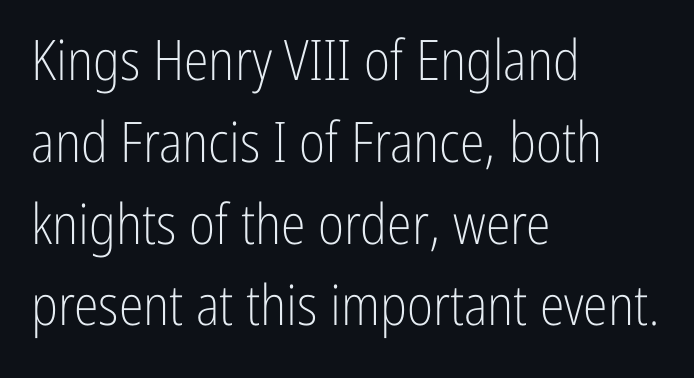
{"serif": "no", "italic": "no", "bold": "no", "weight": "light", "width": "condensed", "stroke_contrast": "low", "x_height": "medium", "monospaced": "no", "underline": "no", "align": "left", "line_spacing": "normal", "line_spacing_ratio": 1.46, "letter_spacing": "normal", "letter_spacing_em": 0.0, "glyph_px": 56}
